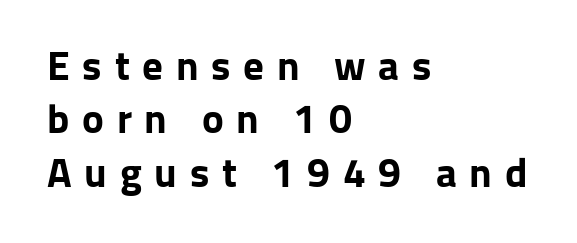
{"serif": "no", "italic": "no", "bold": "yes", "weight": "bold", "width": "normal", "stroke_contrast": "low", "x_height": "medium", "monospaced": "no", "underline": "no", "align": "left", "line_spacing": "normal", "line_spacing_ratio": 1.3, "letter_spacing": "wide", "letter_spacing_em": 0.31, "glyph_px": 41}
